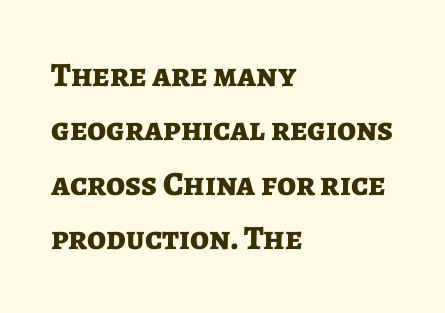
{"serif": "no", "italic": "no", "bold": "yes", "weight": "bold", "width": "normal", "stroke_contrast": "low", "x_height": "medium", "monospaced": "no", "underline": "no", "align": "left", "line_spacing": "normal", "line_spacing_ratio": 1.6, "letter_spacing": "normal", "letter_spacing_em": 0.0, "glyph_px": 34}
